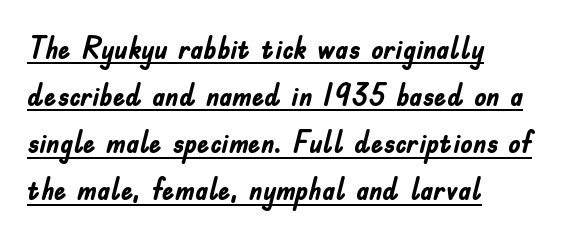
Spacing verdict: proportional, widths tailored to each character. The face used here is a sans, in the tradition of grotesques and geometrics. Regarding leading, the lines here are spaced in the standard way. Bold? Absolutely — the strokes are thick and heavy.
